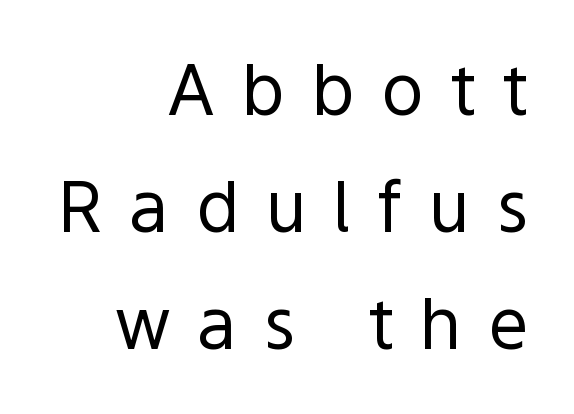
{"serif": "no", "italic": "no", "bold": "no", "weight": "regular", "width": "normal", "x_height": "medium", "monospaced": "no", "underline": "no", "align": "right", "line_spacing": "normal", "line_spacing_ratio": 1.65, "letter_spacing": "wide", "letter_spacing_em": 0.37, "glyph_px": 71}
